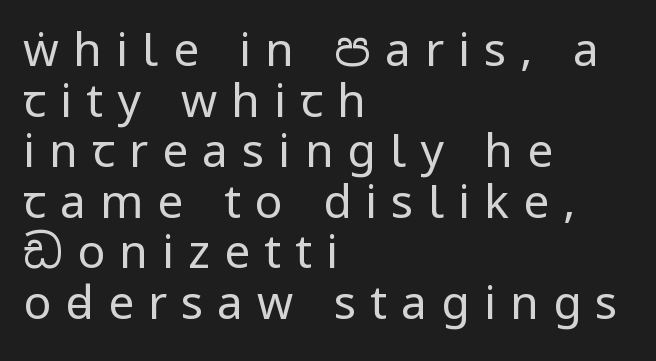
The image shows 46 px regular-weight, condensed sans-serif type, upright; set left-aligned, tight line spacing (1.1x), unusually wide letter spacing (+0.31 em), not underlined; low stroke contrast.
